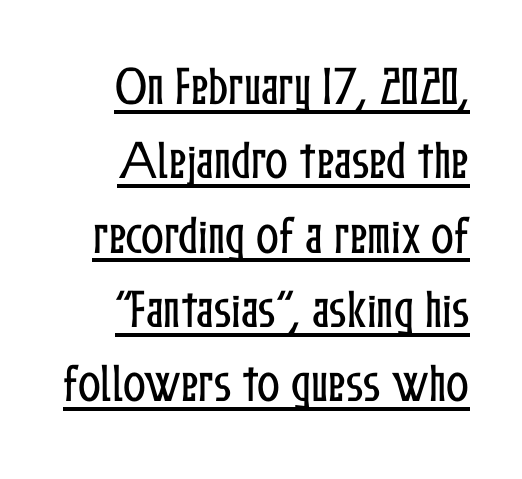
{"italic": "no", "width": "condensed", "stroke_contrast": "low", "x_height": "medium", "monospaced": "no", "underline": "yes", "line_spacing_ratio": 1.77, "letter_spacing": "normal", "letter_spacing_em": 0.0, "glyph_px": 42}
